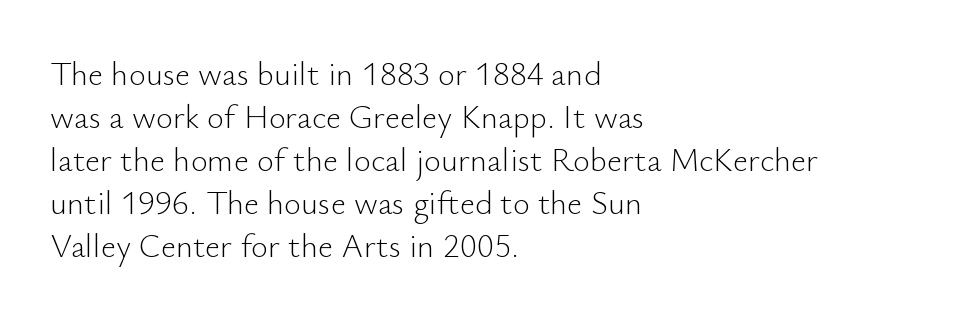
{"serif": "no", "italic": "no", "bold": "no", "weight": "light", "width": "normal", "stroke_contrast": "low", "x_height": "small", "monospaced": "no", "underline": "no", "align": "left", "line_spacing": "normal", "line_spacing_ratio": 1.3, "letter_spacing": "normal", "letter_spacing_em": 0.0, "glyph_px": 33}
